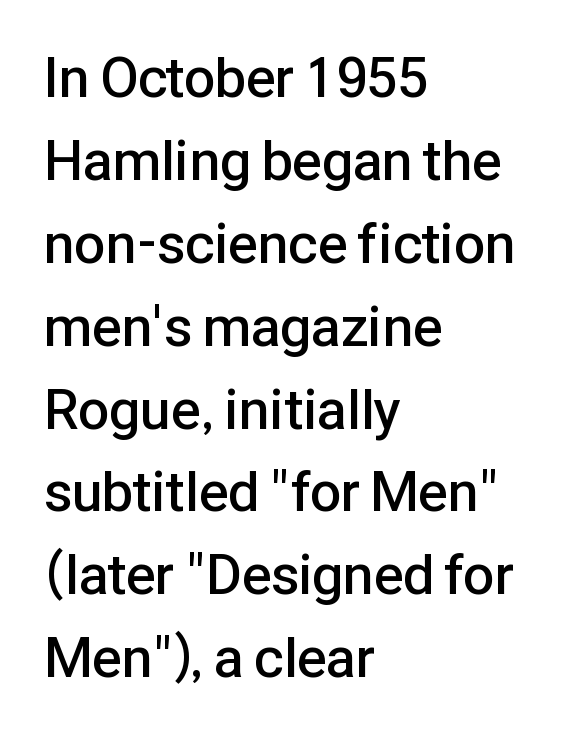
Q: Is the text bold? A: Semi-bold.
Q: Is the text italic (slanted)? A: No, it is upright.
Q: Is the typeface a serif or a sans-serif typeface? A: Sans-serif.
Q: Is the text underlined? A: No.
Q: How is the paragraph aligned? A: Left-aligned.
Q: Is the spacing between letters normal or unusually wide? A: Normal.
Q: Is the spacing between lines tight, normal or loose? A: Normal.
Q: Width (condensed, normal, or wide)? A: Normal.
Q: Stroke contrast? A: Low.
Q: x-height? A: Medium.
Q: Monospaced? A: No.
